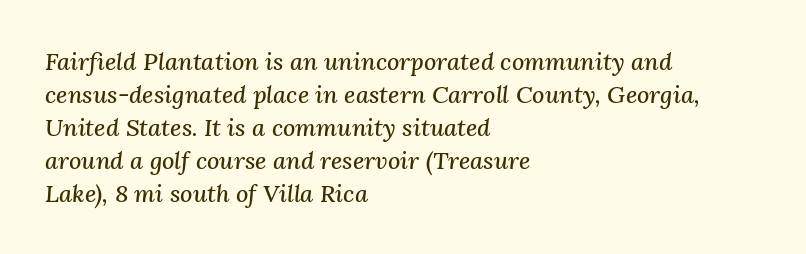
Q: Is the text italic (slanted)? A: Yes, it leans right by about 3 degrees.
Q: Is the text underlined? A: No.
Q: How is the paragraph aligned? A: Left-aligned.
Q: Is the spacing between letters normal or unusually wide? A: Normal.
Q: Is the spacing between lines tight, normal or loose? A: Normal.
